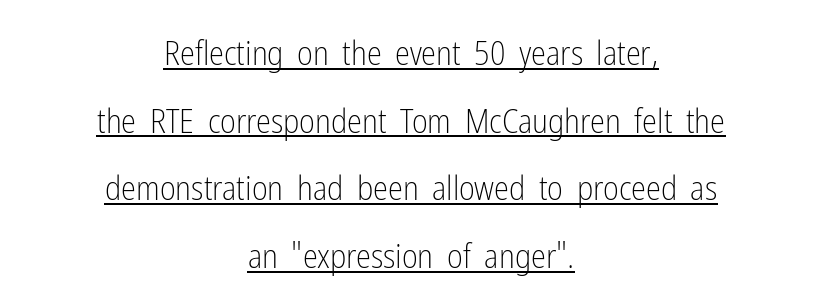
Caption: standard tracking, unaltered. These lines are rendered in a variable-pitch font. This block would shrink considerably if given ordinary leading; it's expanded now. Notice how the passage keeps no hard edge, just a central spine. If you drew a line through each stem, it would be perfectly vertical. The typeface chosen for these lines omits serifs.
